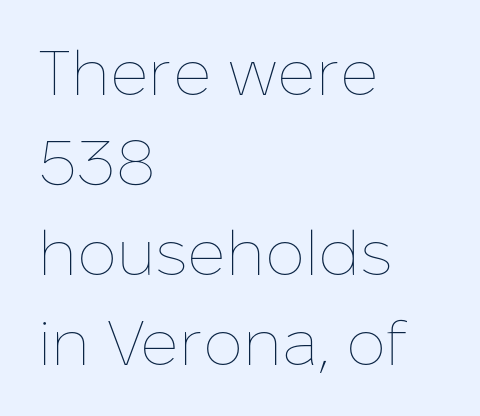
Stroke mass is kept to a normal reading level or below. Quick note: not italic, upright. This sample uses plain, unmodified letter spacing. This sample keeps an unexceptional amount of space between lines. A student would call this left alignment; a typographer would say flush left, rag right. The passage shown is typed in a proportional face where columns would drift.
